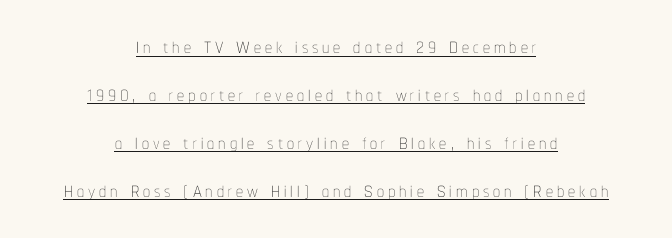
The image shows 28 px thin, condensed type, upright; set centered, line spacing 1.71x, underlined; low stroke contrast and a medium x-height.
